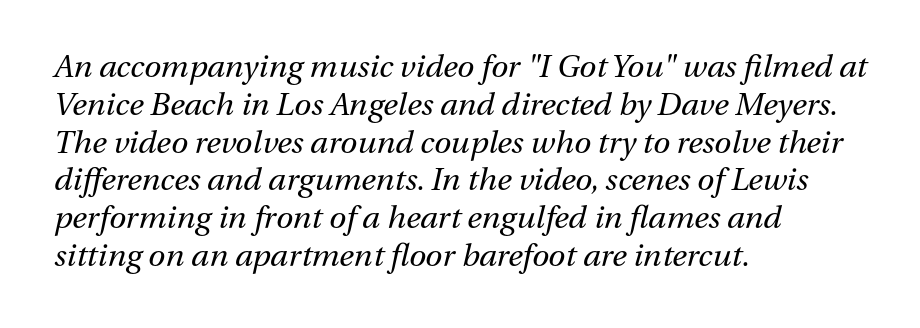
The baseline area is clear. A student would call this left alignment; a typographer would say flush left, rag right. This sample has the flowing, uneven cadence of proportional lettering. The letters sit at their default tracking, neither squeezed nor spread. The whole block is typeset with a tilt. No chunkiness to these letters — they're not bold.
